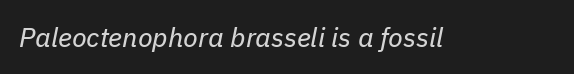
Q: Is the text bold? A: No.
Q: Is the text italic (slanted)? A: Yes, it leans right by about 11 degrees.
Q: Is the text underlined? A: No.
Q: Is the spacing between letters normal or unusually wide? A: Normal.
